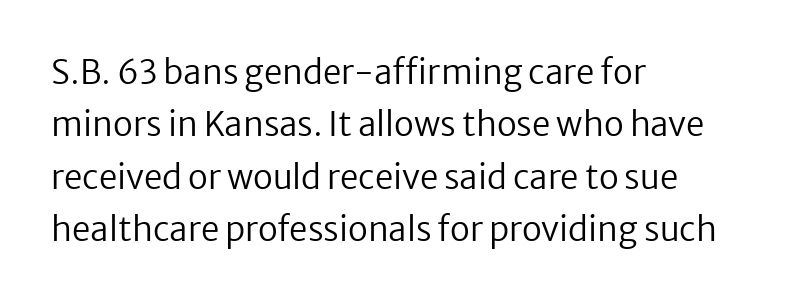
Q: Is the text bold? A: No.
Q: Is the text italic (slanted)? A: No, it is upright.
Q: Is the typeface a serif or a sans-serif typeface? A: Sans-serif.
Q: Is the text underlined? A: No.
Q: How is the paragraph aligned? A: Left-aligned.
Q: Is the spacing between letters normal or unusually wide? A: Normal.
Q: Is the spacing between lines tight, normal or loose? A: Normal.
Q: Width (condensed, normal, or wide)? A: Normal.
Q: Stroke contrast? A: Low.
Q: x-height? A: Medium.
Q: Monospaced? A: No.
